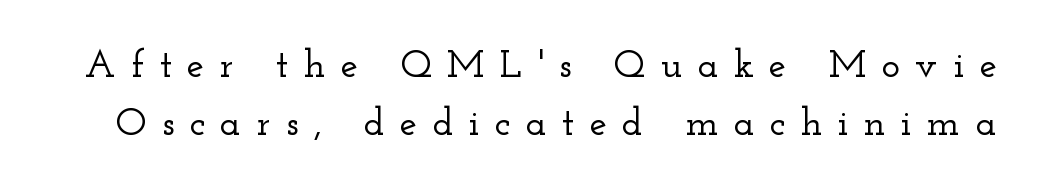
{"serif": "yes", "italic": "no", "width": "wide", "stroke_contrast": "low", "x_height": "small", "monospaced": "no", "underline": "no", "line_spacing": "normal", "line_spacing_ratio": 1.5, "letter_spacing": "wide", "letter_spacing_em": 0.39, "glyph_px": 39}
